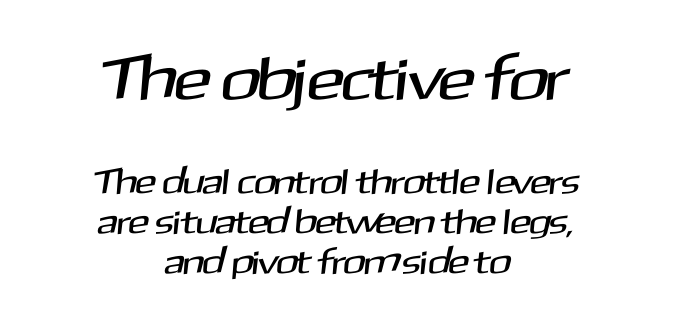
Q: Is the typeface a serif or a sans-serif typeface? A: Sans-serif.
Q: Is the text underlined? A: No.
Q: How is the paragraph aligned? A: Centered.
Q: Is the spacing between letters normal or unusually wide? A: Normal.
Q: Is the spacing between lines tight, normal or loose? A: Tight.
Q: Which block of text is set in a larger size, the first (top) or the second (bottom)? A: The first (top) one.
Q: Width (condensed, normal, or wide)? A: Normal.
Q: Stroke contrast? A: Medium.
Q: x-height? A: Medium.
Q: Monospaced? A: No.
